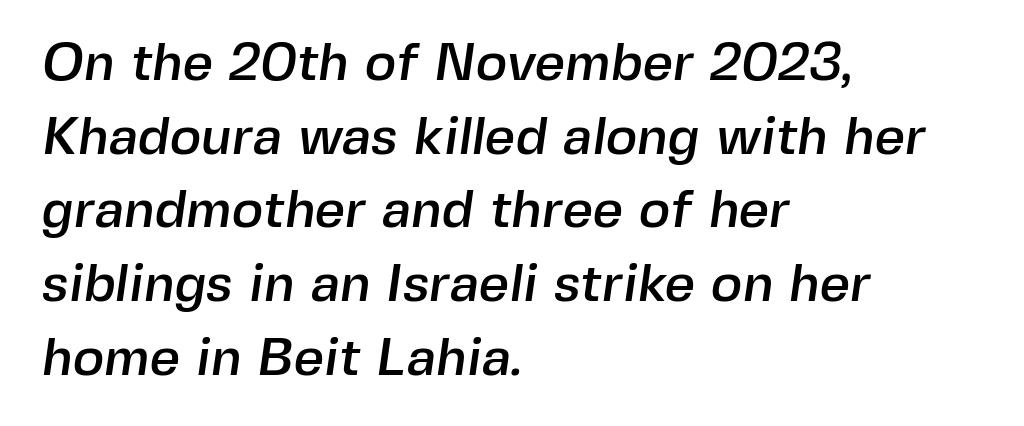
{"serif": "no", "width": "normal", "x_height": "medium", "monospaced": "no", "underline": "no", "align": "left", "line_spacing": "normal", "line_spacing_ratio": 1.39, "letter_spacing": "normal", "letter_spacing_em": 0.0, "glyph_px": 53}
